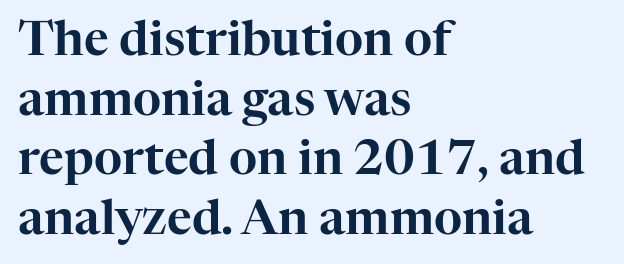
The image shows 48 px serif type, upright; set left-aligned, line spacing 1.24x, normal letter spacing, not underlined; high stroke contrast and a medium x-height.
